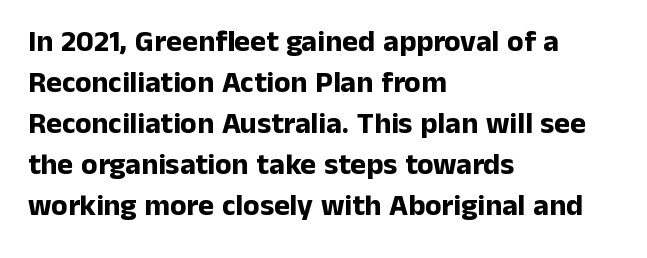
The image shows 30 px bold sans-serif type, upright; set left-aligned, normal line spacing (1.37x), normal letter spacing, not underlined; low stroke contrast and a medium x-height.
